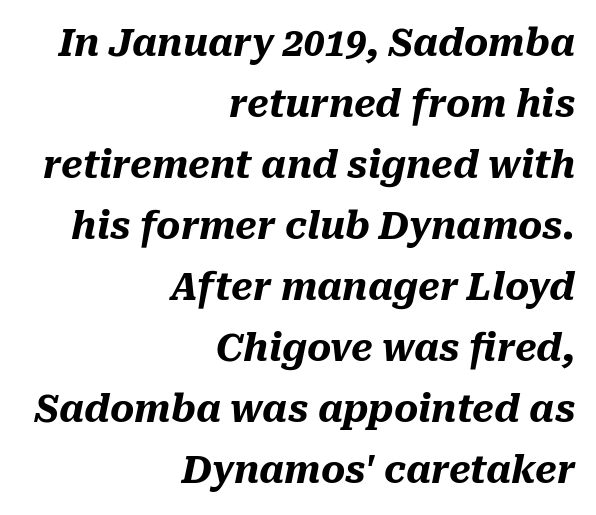
Q: Is the text bold? A: Yes.
Q: Is the text italic (slanted)? A: Yes, it leans right by about 10 degrees.
Q: Is the text underlined? A: No.
Q: How is the paragraph aligned? A: Right-aligned.
Q: Is the spacing between letters normal or unusually wide? A: Normal.
Q: Is the spacing between lines tight, normal or loose? A: Normal.
Q: Width (condensed, normal, or wide)? A: Normal.
Q: Stroke contrast? A: Medium.
Q: x-height? A: Medium.
Q: Monospaced? A: No.
